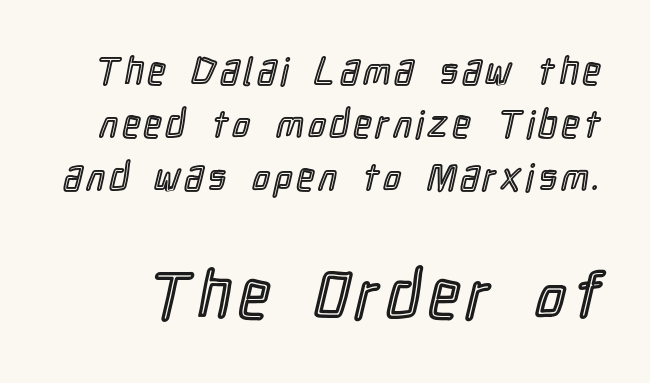
{"width": "condensed", "x_height": "medium", "monospaced": "no", "underline": "no", "line_spacing": "normal", "line_spacing_ratio": 1.39, "larger_block": "second", "size_ratio": 1.74, "glyph_px": 66}
